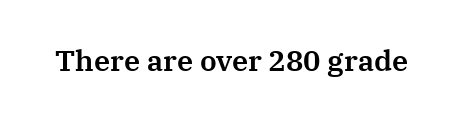
Q: Is the text italic (slanted)? A: No, it is upright.
Q: Is the typeface a serif or a sans-serif typeface? A: Serif.
Q: Is the text underlined? A: No.
Q: Is the spacing between letters normal or unusually wide? A: Normal.
Q: Width (condensed, normal, or wide)? A: Normal.
Q: Stroke contrast? A: Medium.
Q: x-height? A: Medium.
Q: Monospaced? A: No.
